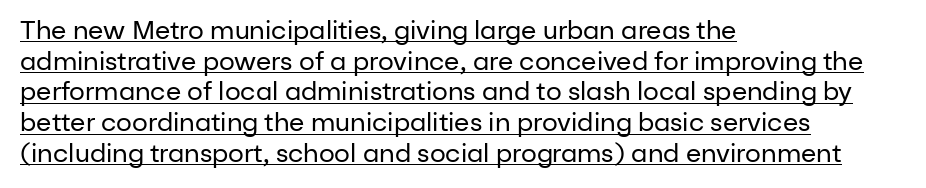
The image shows 25 px text type, upright; set left-aligned, line spacing 1.23x, normal letter spacing, underlined.
